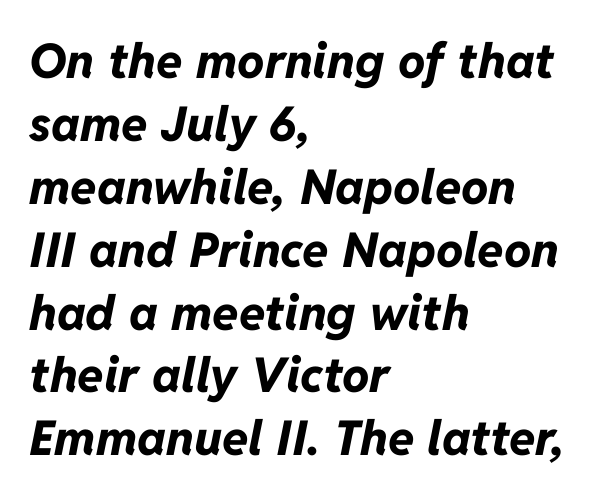
Q: Is the text bold? A: Yes.
Q: Is the text italic (slanted)? A: Yes, it leans right by about 11 degrees.
Q: Is the text underlined? A: No.
Q: How is the paragraph aligned? A: Left-aligned.
Q: Is the spacing between letters normal or unusually wide? A: Normal.
Q: Is the spacing between lines tight, normal or loose? A: Normal.
Q: Width (condensed, normal, or wide)? A: Normal.
Q: Stroke contrast? A: Low.
Q: x-height? A: Medium.
Q: Monospaced? A: No.
